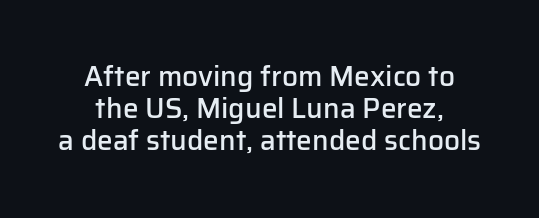
Regarding serifs, this sample does without them. Is there any slant? The stems are plumb. You could not count columns in this text — the font is proportionally spaced. The foot of each line stays bare and open. Students, observe: this is what under-led, compact text looks like.
